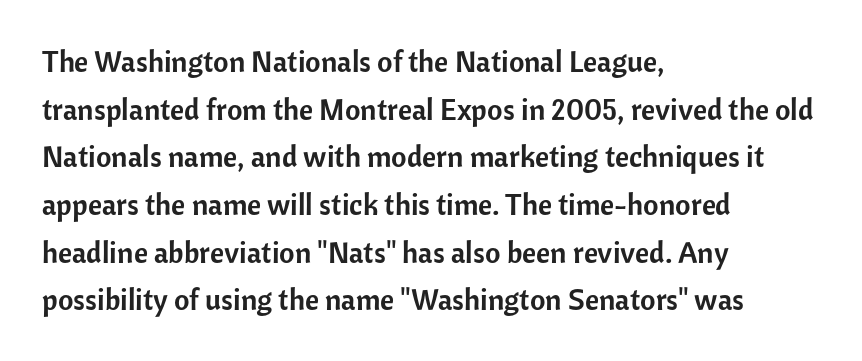
{"serif": "no", "italic": "no", "width": "normal", "stroke_contrast": "low", "x_height": "medium", "monospaced": "no", "underline": "no", "align": "left", "line_spacing": "normal", "line_spacing_ratio": 1.59, "letter_spacing": "normal", "letter_spacing_em": 0.0, "glyph_px": 30}
